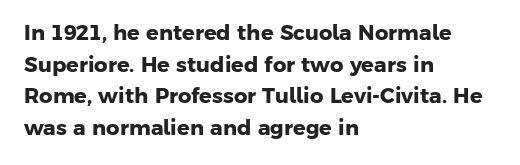
{"bold": "yes", "underline": "no", "align": "left", "line_spacing": "normal", "line_spacing_ratio": 1.51, "letter_spacing": "normal", "letter_spacing_em": 0.0, "glyph_px": 21}
